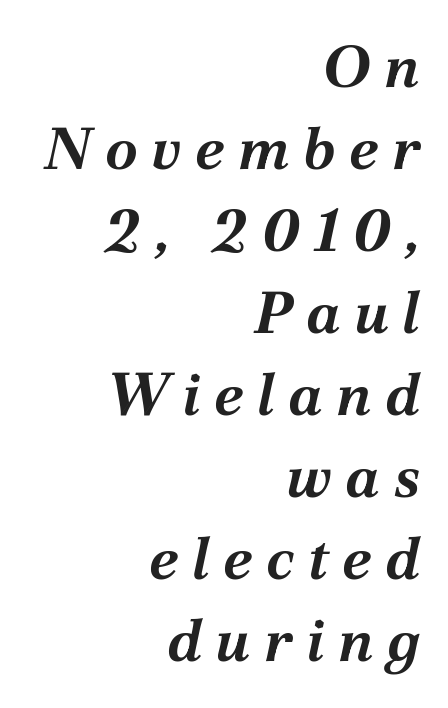
The image shows 59 px bold type, italic (leaning right); set right-aligned, normal line spacing (1.39x), unusually wide letter spacing (+0.23 em), not underlined; medium stroke contrast and a medium x-height.
